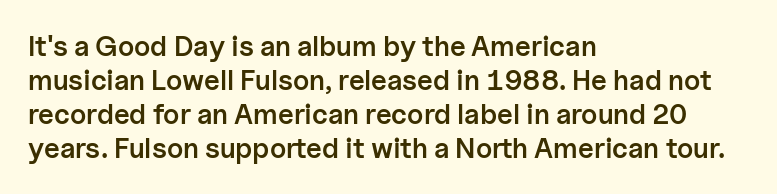
The image shows 28 px semibold sans-serif type, upright; set left-aligned, line spacing 1.22x, normal letter spacing, not underlined; low stroke contrast and a medium x-height.
